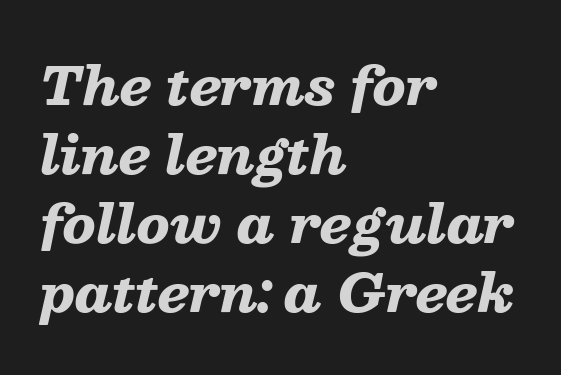
Q: Is the text bold? A: Yes.
Q: Is the text italic (slanted)? A: Yes, it leans right by about 13 degrees.
Q: Is the text underlined? A: No.
Q: How is the paragraph aligned? A: Left-aligned.
Q: Is the spacing between letters normal or unusually wide? A: Normal.
Q: Is the spacing between lines tight, normal or loose? A: Normal.
Q: Width (condensed, normal, or wide)? A: Wide.
Q: Stroke contrast? A: Low.
Q: x-height? A: Medium.
Q: Monospaced? A: No.
